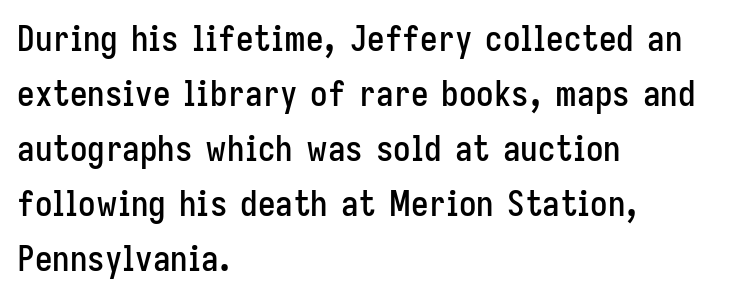
Are there feet on the stems? There aren't — it's a sans. A bare baseline throughout the passage. Students, note that the glyphs here touch the page at normal intervals. This sample has the flowing, uneven cadence of proportional lettering. Unlike italic type, these characters show no tilt at all.
